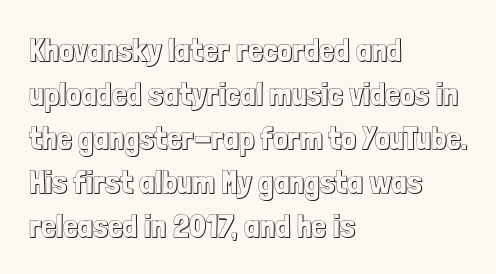
The image shows 33 px condensed type, upright; set left-aligned, normal line spacing (1.33x), normal letter spacing, not underlined; a medium x-height.
